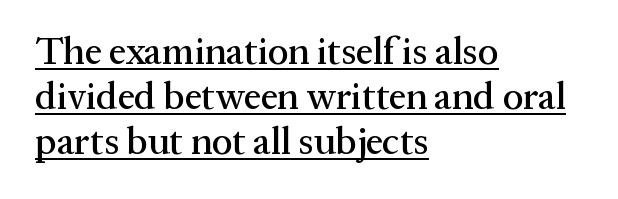
Q: Is the text italic (slanted)? A: No, it is upright.
Q: Is the typeface a serif or a sans-serif typeface? A: Serif.
Q: Is the text underlined? A: Yes.
Q: How is the paragraph aligned? A: Left-aligned.
Q: Is the spacing between letters normal or unusually wide? A: Normal.
Q: Width (condensed, normal, or wide)? A: Normal.
Q: Stroke contrast? A: Medium.
Q: x-height? A: Medium.
Q: Monospaced? A: No.
